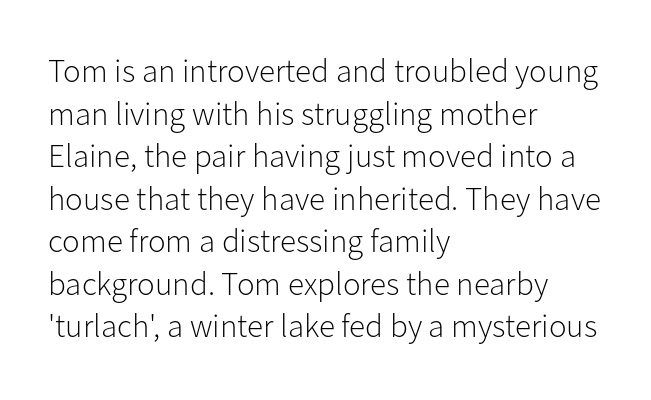
The image shows 33 px light sans-serif type, upright; set left-aligned, normal line spacing (1.29x), normal letter spacing, not underlined; low stroke contrast and a medium x-height.
